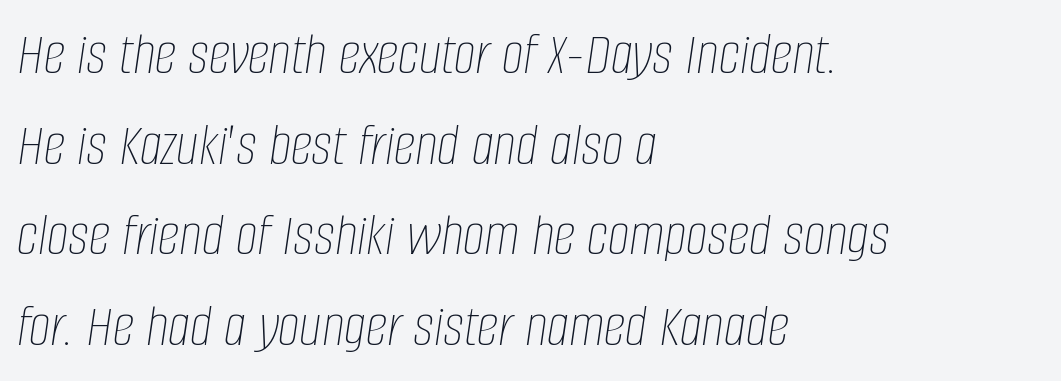
The image shows 62 px thin, condensed type, italic (leaning right); set left-aligned, normal line spacing (1.46x), normal letter spacing, not underlined; low stroke contrast and a large x-height.
